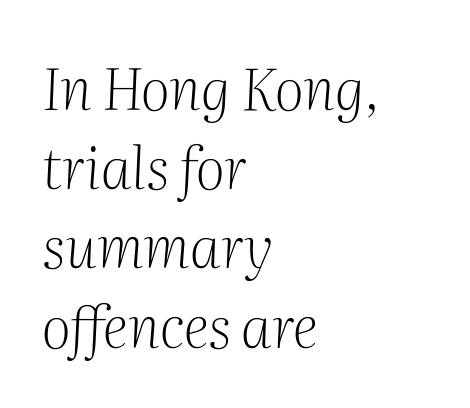
Normally led — the rows are evenly, conventionally spaced. Caption: standard tracking, unaltered. Notice how the stems are inclined rather than vertical — that's the hallmark of italics. Proportional: the letters do not fall into vertical columns. Little horizontal feet cap the strokes, marking this as serif type.
